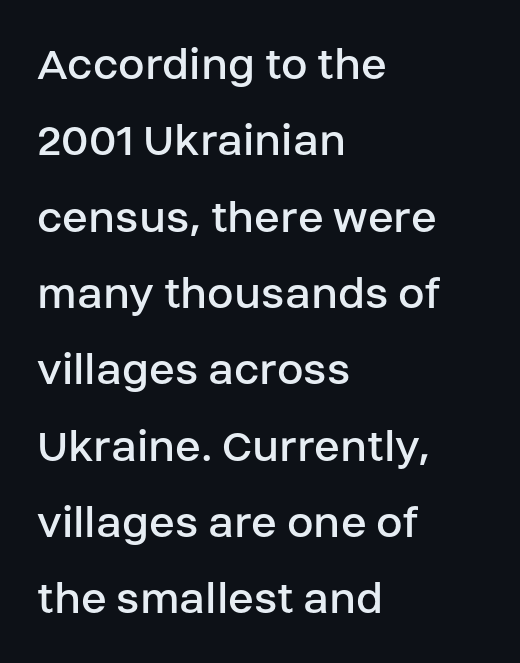
The passage shown stacks its lines at a standard gap. Each letter keeps its own natural width here, so spacing adapts to shape. Tracking here is standard; glyphs follow each other at the usual distance. No feet cap the strokes, marking this as sans-serif type. Plain, unruled lines of type. The characters are drawn with everyday or finer stroke widths.
